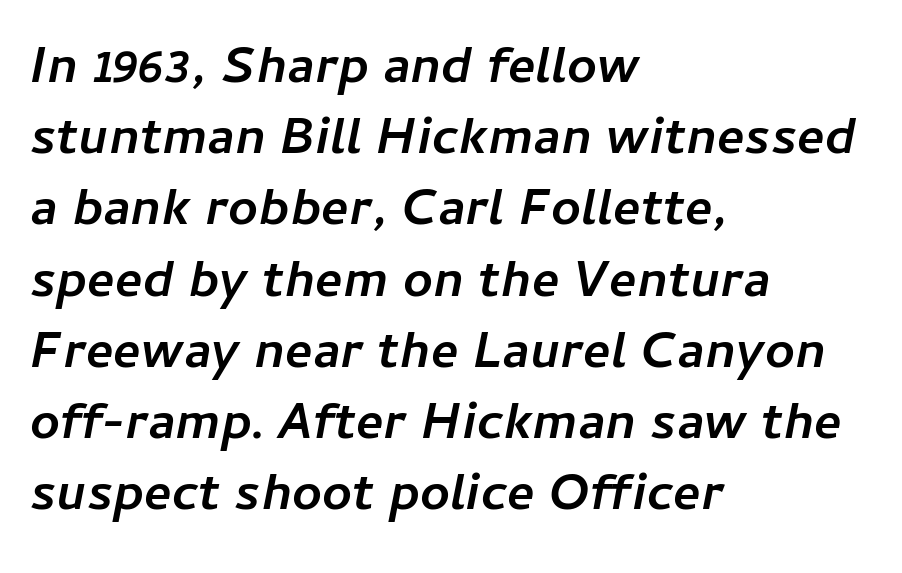
{"italic": "yes", "lean": "right", "slant_degrees": 11, "bold": "yes", "weight": "semibold", "width": "normal", "stroke_contrast": "low", "x_height": "medium", "monospaced": "no", "underline": "no", "align": "left", "line_spacing": "normal", "line_spacing_ratio": 1.37, "letter_spacing": "normal", "letter_spacing_em": 0.0, "glyph_px": 52}
